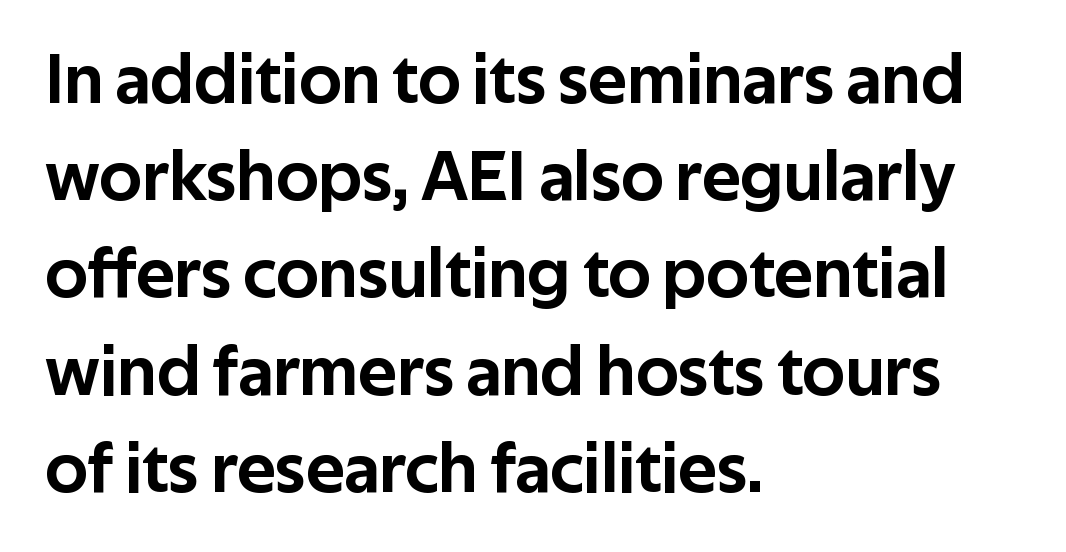
The image shows 72 px sans-serif type, upright; set left-aligned, normal line spacing (1.35x), normal letter spacing, not underlined; low stroke contrast and a medium x-height.
